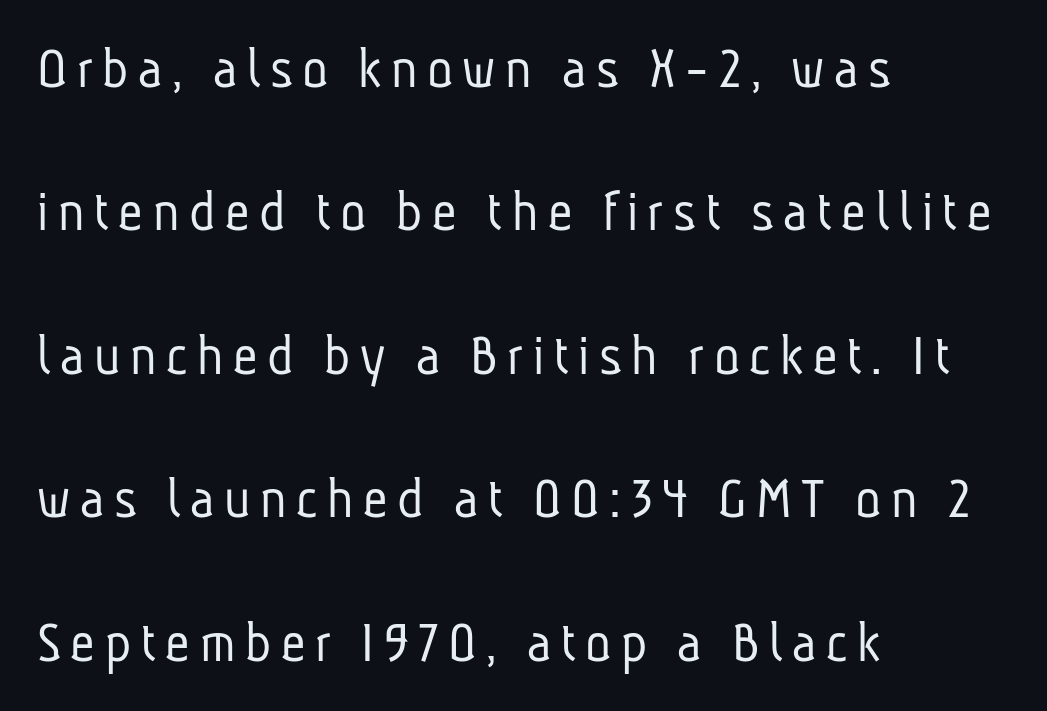
Q: Is the text bold? A: No.
Q: Is the typeface a serif or a sans-serif typeface? A: Sans-serif.
Q: Is the text underlined? A: No.
Q: How is the paragraph aligned? A: Left-aligned.
Q: Is the spacing between lines tight, normal or loose? A: Loose.
Q: Width (condensed, normal, or wide)? A: Condensed.
Q: Stroke contrast? A: Low.
Q: x-height? A: Medium.
Q: Monospaced? A: No.
